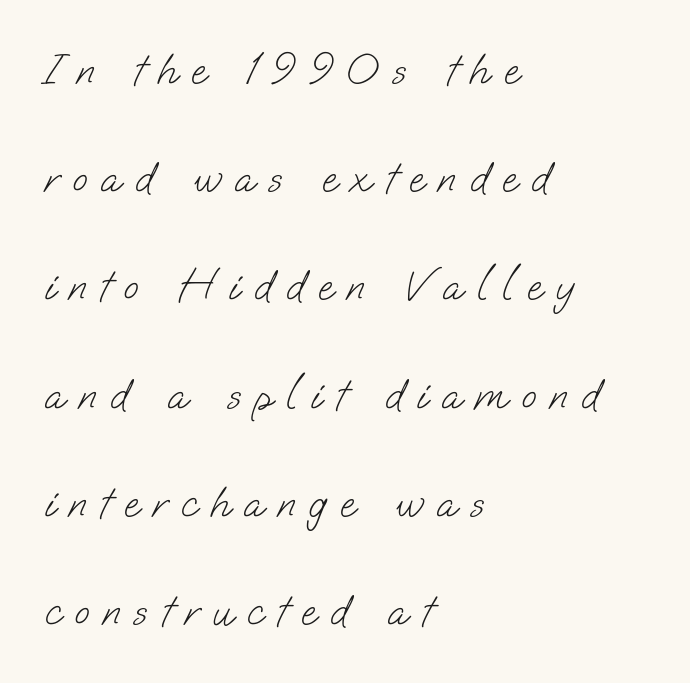
The image shows 44 px light sans-serif type; set left-aligned, loose line spacing (2.46x), unusually wide letter spacing (+0.31 em), not underlined; low stroke contrast and a small x-height.
